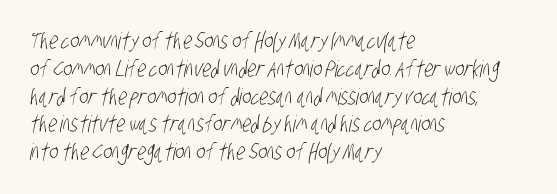
Quick note: underline off. Students, note that the glyphs here touch the page at normal intervals. Vertical stems look standard width or narrower in stroke. These lines are set flush left with a ragged right edge.
